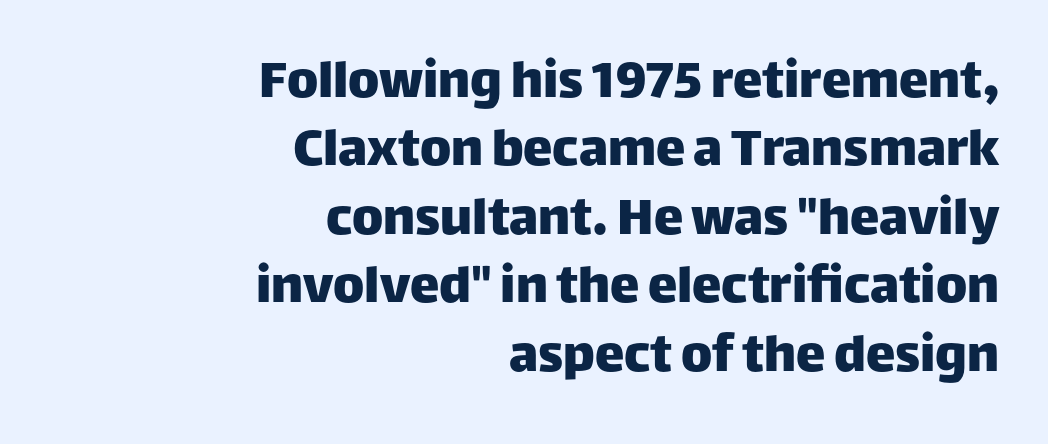
Q: Is the text italic (slanted)? A: No, it is upright.
Q: Is the typeface a serif or a sans-serif typeface? A: Sans-serif.
Q: Is the text underlined? A: No.
Q: How is the paragraph aligned? A: Right-aligned.
Q: Is the spacing between letters normal or unusually wide? A: Normal.
Q: Width (condensed, normal, or wide)? A: Normal.
Q: Stroke contrast? A: Low.
Q: x-height? A: Large.
Q: Monospaced? A: No.
